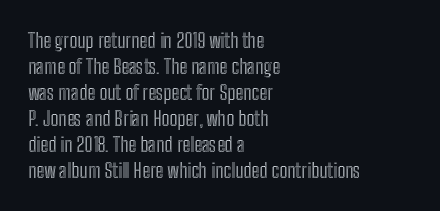
The letterforms sit shoulder to shoulder at normal distance. The lines in this sample share a left origin and differ only in where they stop. Lines of text with bare space underneath. This sample keeps an unexceptional amount of space between lines. Upright lettering throughout.
